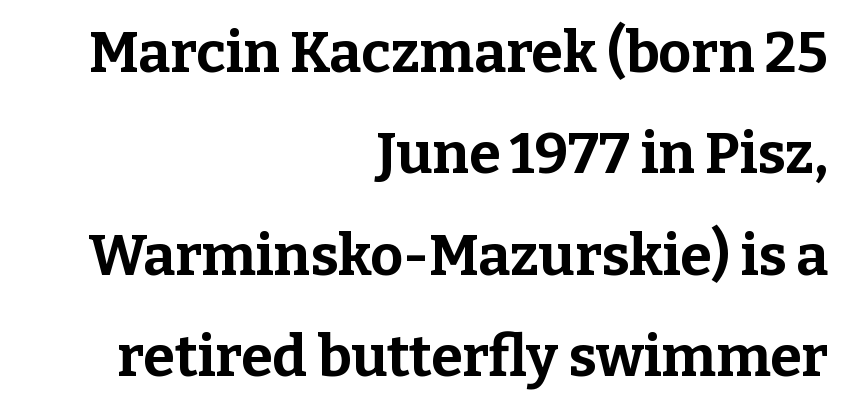
{"serif": "yes", "italic": "no", "bold": "yes", "weight": "bold", "width": "normal", "stroke_contrast": "low", "x_height": "medium", "monospaced": "no", "underline": "no", "align": "right", "line_spacing_ratio": 1.78, "letter_spacing": "normal", "letter_spacing_em": 0.0, "glyph_px": 57}
